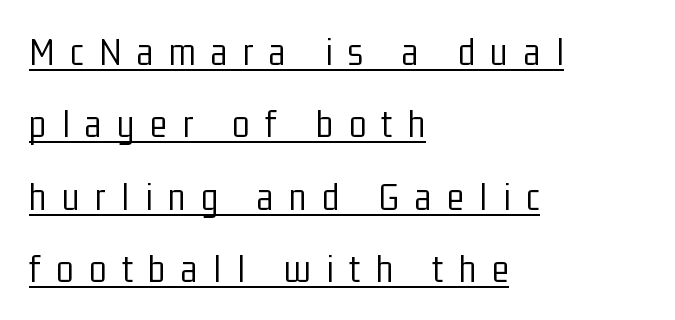
Q: Is the text bold? A: No.
Q: Is the text italic (slanted)? A: No, it is upright.
Q: Is the typeface a serif or a sans-serif typeface? A: Sans-serif.
Q: Is the text underlined? A: Yes.
Q: How is the paragraph aligned? A: Left-aligned.
Q: Is the spacing between letters normal or unusually wide? A: Unusually wide.
Q: Width (condensed, normal, or wide)? A: Condensed.
Q: Stroke contrast? A: Low.
Q: x-height? A: Medium.
Q: Monospaced? A: No.
